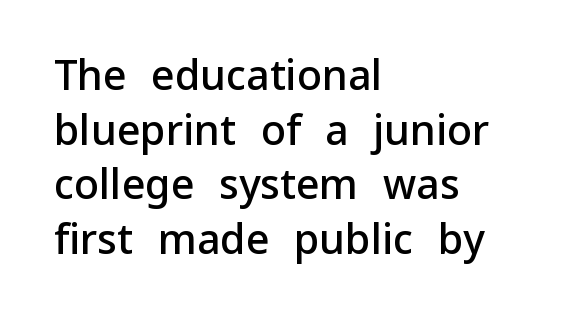
{"serif": "no", "italic": "no", "bold": "semi", "weight": "semibold", "width": "normal", "stroke_contrast": "low", "x_height": "medium", "monospaced": "no", "underline": "no", "align": "left", "line_spacing": "normal", "line_spacing_ratio": 1.33, "letter_spacing": "normal", "letter_spacing_em": 0.0, "glyph_px": 41}
